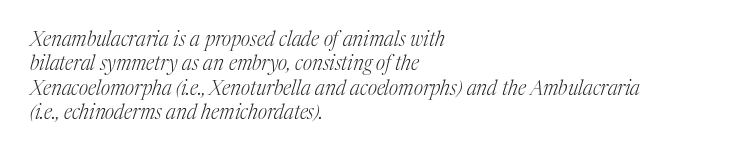
{"italic": "yes", "lean": "right", "slant_degrees": 17, "bold": "no", "underline": "no", "align": "left", "line_spacing_ratio": 1.22, "letter_spacing": "normal", "letter_spacing_em": 0.0, "glyph_px": 20}
